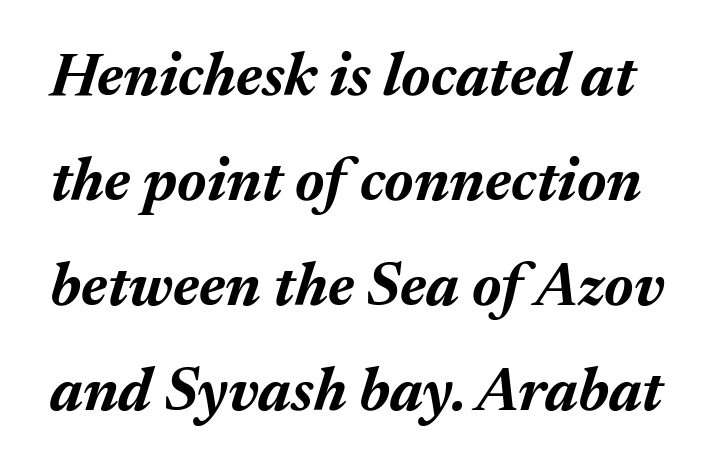
The image shows 60 px bold type, italic (leaning right); set line spacing 1.75x, normal letter spacing, not underlined; medium stroke contrast and a medium x-height.
